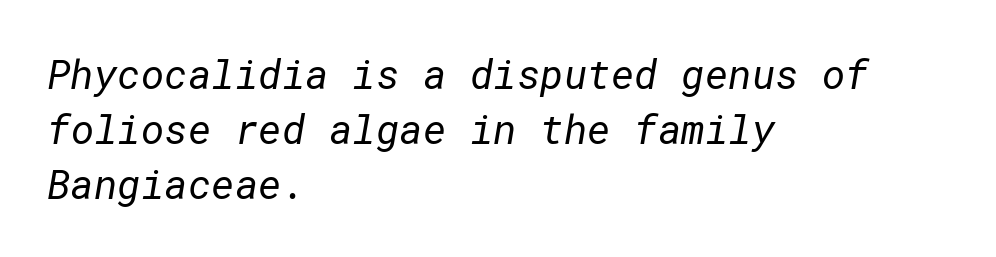
The image shows 40 px regular-weight sans-serif type; set left-aligned, normal line spacing (1.37x), normal letter spacing, not underlined; low stroke contrast and a medium x-height.
